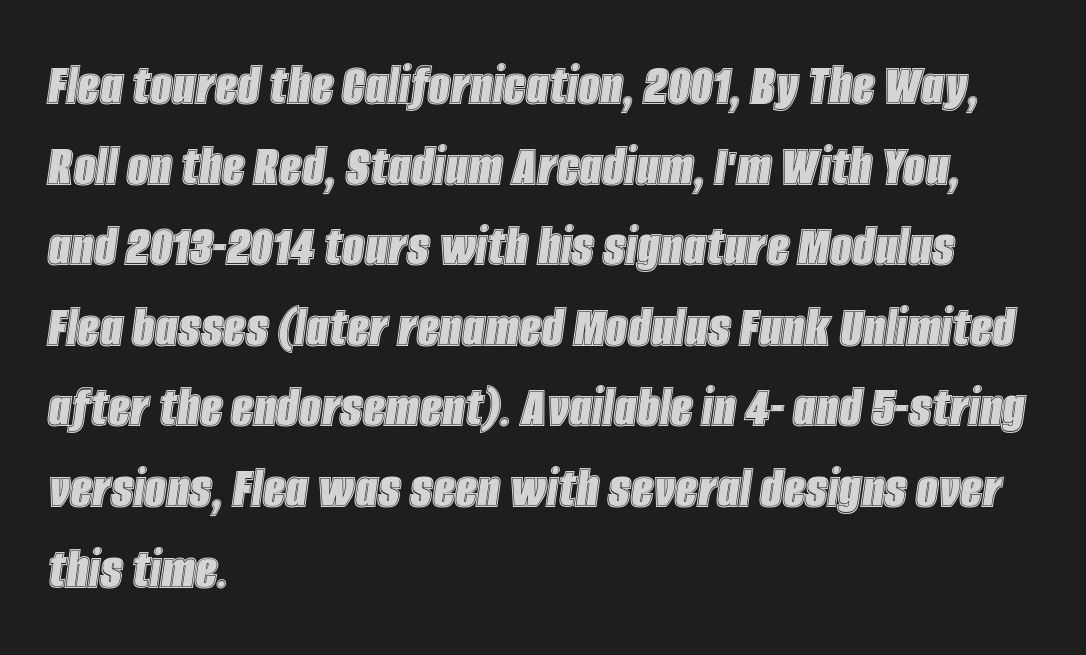
The image shows 62 px condensed type, italic (leaning right); set left-aligned, normal line spacing (1.3x), normal letter spacing, not underlined; a large x-height.
